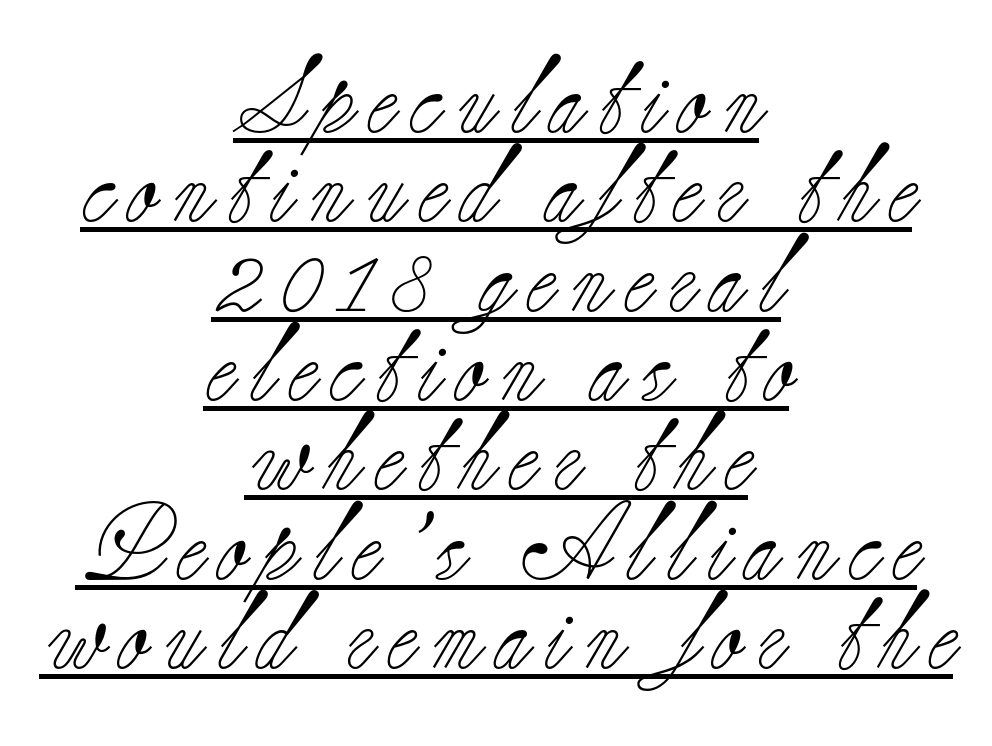
The image shows 77 px light serif type; set centered, line spacing 1.16x, unusually wide letter spacing (+0.2 em), underlined; low stroke contrast and a small x-height.
